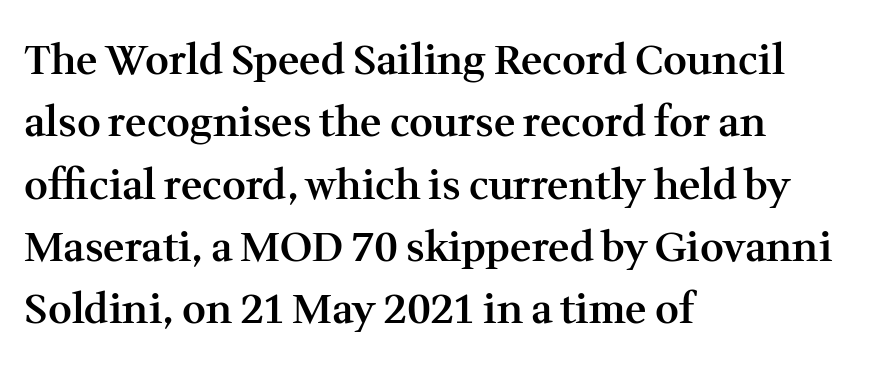
{"serif": "yes", "italic": "no", "bold": "semi", "weight": "semibold", "width": "normal", "stroke_contrast": "medium", "x_height": "medium", "monospaced": "no", "underline": "no", "align": "left", "line_spacing": "normal", "line_spacing_ratio": 1.52, "letter_spacing": "normal", "letter_spacing_em": 0.0, "glyph_px": 41}
